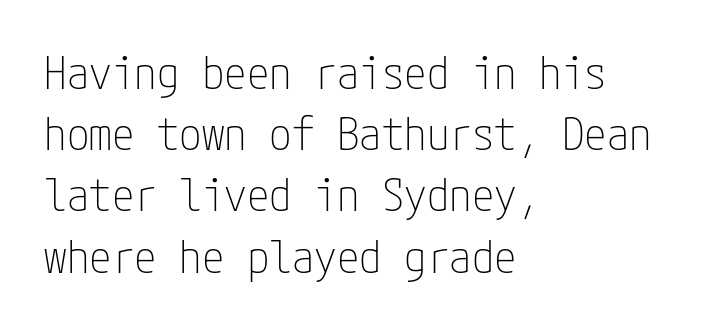
The image shows 45 px thin, condensed sans-serif type, upright; set left-aligned, normal line spacing (1.36x), normal letter spacing, not underlined; low stroke contrast and a medium x-height.
